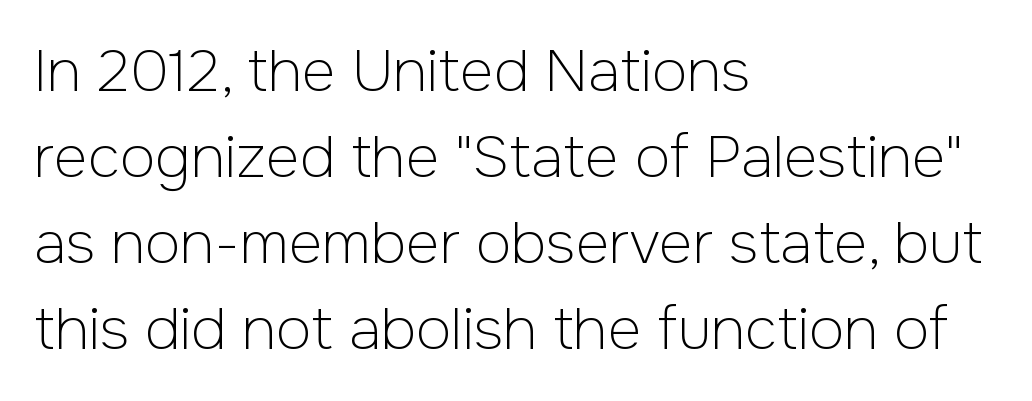
The font family rendered here belongs to the sans-serif group. Words appear dense and cohesive because spacing is normal. This sample uses an upright cut, with every glyph sitting square on the baseline. The letterforms sit at book weight or below. Each row of text sits above clean, open space.
